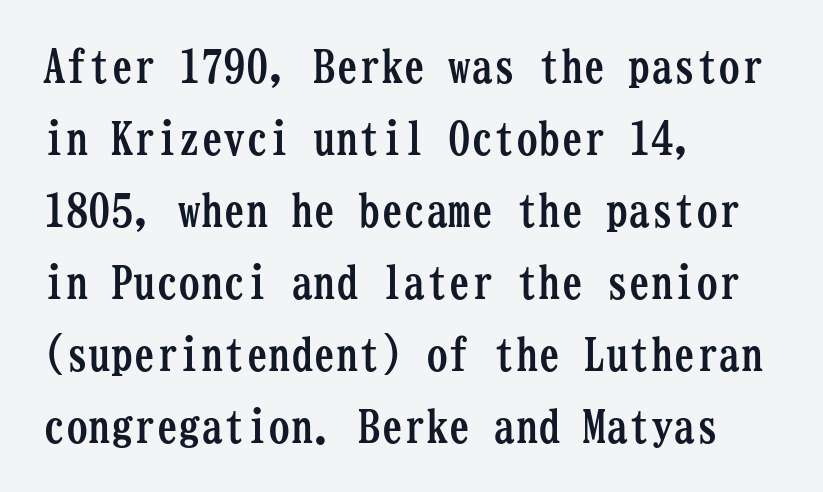
Q: Is the text bold? A: Yes.
Q: Is the text italic (slanted)? A: No, it is upright.
Q: Is the typeface a serif or a sans-serif typeface? A: Serif.
Q: Is the text underlined? A: No.
Q: How is the paragraph aligned? A: Left-aligned.
Q: Is the spacing between letters normal or unusually wide? A: Normal.
Q: Is the spacing between lines tight, normal or loose? A: Normal.
Q: Width (condensed, normal, or wide)? A: Condensed.
Q: Stroke contrast? A: Low.
Q: x-height? A: Medium.
Q: Monospaced? A: Yes.
